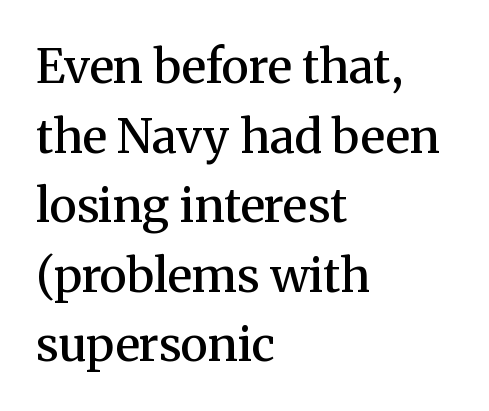
The image shows 47 px semibold serif type, upright; set left-aligned, normal line spacing (1.48x), normal letter spacing, not underlined; medium stroke contrast and a medium x-height.
